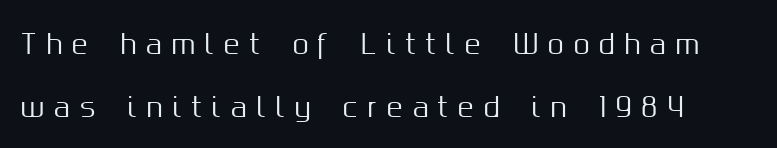
Q: Is the text italic (slanted)? A: No, it is upright.
Q: Is the text underlined? A: No.
Q: Is the spacing between letters normal or unusually wide? A: Unusually wide.
Q: Is the spacing between lines tight, normal or loose? A: Loose.
